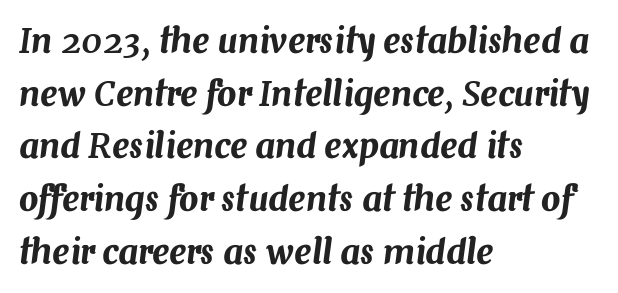
Q: Is the text italic (slanted)? A: Yes, it leans right by about 7 degrees.
Q: Is the text underlined? A: No.
Q: How is the paragraph aligned? A: Left-aligned.
Q: Is the spacing between letters normal or unusually wide? A: Normal.
Q: Is the spacing between lines tight, normal or loose? A: Normal.
Q: Width (condensed, normal, or wide)? A: Normal.
Q: Stroke contrast? A: Medium.
Q: x-height? A: Medium.
Q: Monospaced? A: No.
